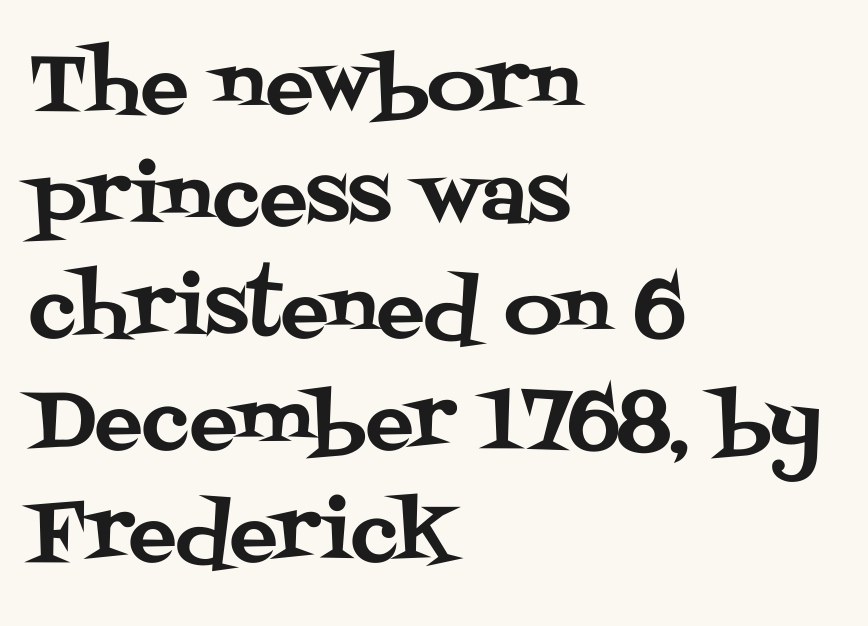
These lines are composed in type with serifs. How would I describe the line gaps? Plain and ordinary. Tracking here is standard; glyphs follow each other at the usual distance. One-word summary of the alignment: left. Notice how the stems are strictly vertical — no italics here.
